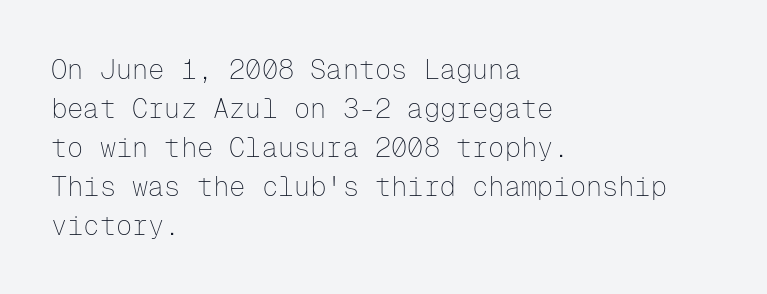
The image shows 27 px text type, upright; set left-aligned, normal line spacing (1.44x), normal letter spacing, not underlined.
